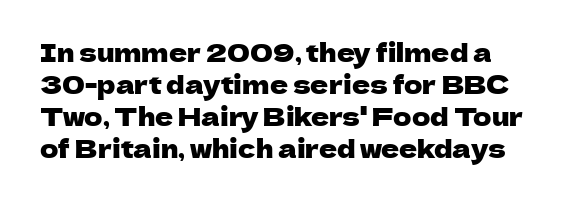
Between one letter and the next there's only the usual sliver of space. This sample uses an upright cut, with every glyph sitting square on the baseline. A clean baseline with only descenders dipping below it. The line-height multiplier appears to be the usual default.
